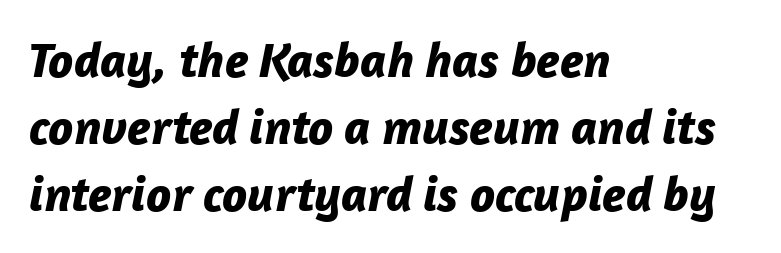
Q: Is the text bold? A: Yes.
Q: Is the text italic (slanted)? A: Yes, it leans right by about 12 degrees.
Q: Is the text underlined? A: No.
Q: How is the paragraph aligned? A: Left-aligned.
Q: Is the spacing between letters normal or unusually wide? A: Normal.
Q: Is the spacing between lines tight, normal or loose? A: Normal.
Q: Width (condensed, normal, or wide)? A: Normal.
Q: Stroke contrast? A: Low.
Q: x-height? A: Medium.
Q: Monospaced? A: No.
